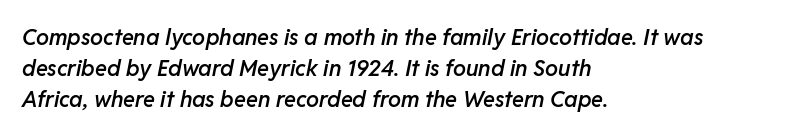
{"italic": "yes", "lean": "right", "slant_degrees": 11, "bold": "semi", "underline": "no", "align": "left", "line_spacing": "normal", "line_spacing_ratio": 1.42, "letter_spacing": "normal", "letter_spacing_em": 0.0, "glyph_px": 22}
